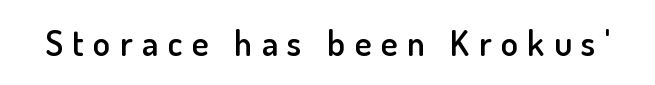
The letterforms stand isolated, each surrounded by extra space. The type sits square on the baseline with zero lean. Semibold letterforms, between regular and bold. The zone under the glyphs is completely vacant. These lines are rendered in a variable-pitch font. The rendering shows plain stroke endings on the letterforms — a sans-serif design.
